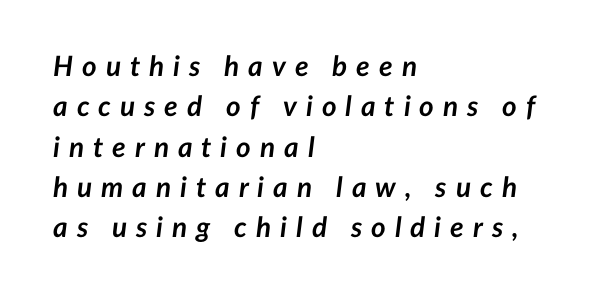
{"italic": "yes", "lean": "right", "slant_degrees": 7, "bold": "yes", "weight": "semibold", "width": "normal", "stroke_contrast": "low", "x_height": "medium", "monospaced": "no", "underline": "no", "align": "left", "line_spacing": "normal", "line_spacing_ratio": 1.44, "letter_spacing": "wide", "letter_spacing_em": 0.32, "glyph_px": 28}
